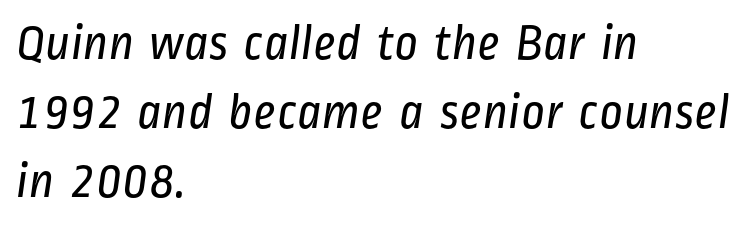
{"serif": "no", "bold": "no", "weight": "regular", "width": "condensed", "stroke_contrast": "low", "x_height": "medium", "monospaced": "no", "underline": "no", "align": "left", "line_spacing": "normal", "line_spacing_ratio": 1.35, "letter_spacing": "normal", "letter_spacing_em": 0.0, "glyph_px": 51}
